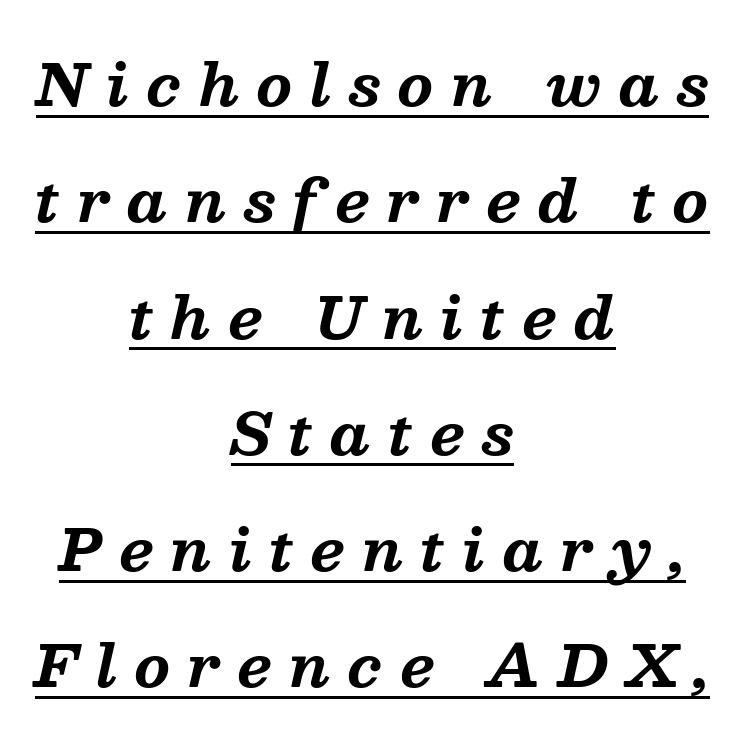
The rendered words wear a rule along their underside. Character widths vary here, with narrow letters taking less room than wide ones. Neither beginnings nor endings align; midpoints do. The text carries the slant typical of an italic or oblique font.
